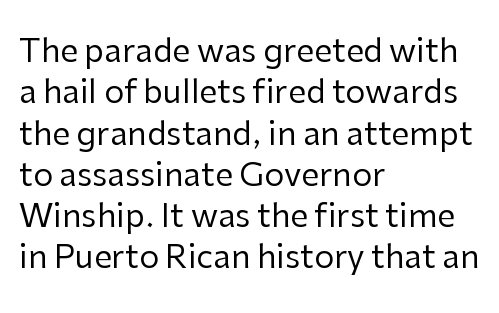
Q: Is the text bold? A: No.
Q: Is the text italic (slanted)? A: No, it is upright.
Q: Is the typeface a serif or a sans-serif typeface? A: Sans-serif.
Q: Is the text underlined? A: No.
Q: How is the paragraph aligned? A: Left-aligned.
Q: Is the spacing between letters normal or unusually wide? A: Normal.
Q: Is the spacing between lines tight, normal or loose? A: Normal.
Q: Width (condensed, normal, or wide)? A: Normal.
Q: Stroke contrast? A: Low.
Q: x-height? A: Medium.
Q: Monospaced? A: No.
